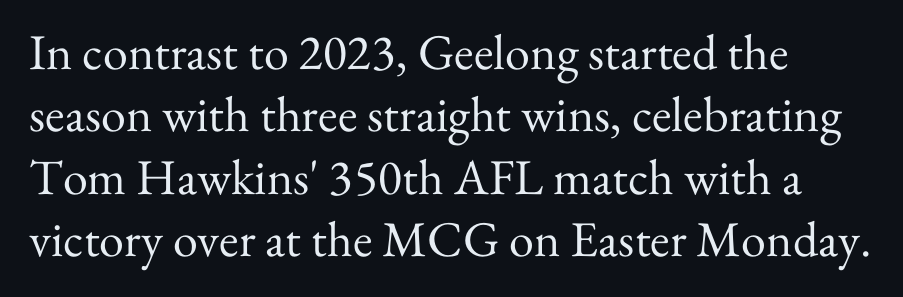
Q: Is the text bold? A: No.
Q: Is the text italic (slanted)? A: No, it is upright.
Q: Is the typeface a serif or a sans-serif typeface? A: Serif.
Q: Is the text underlined? A: No.
Q: How is the paragraph aligned? A: Left-aligned.
Q: Is the spacing between letters normal or unusually wide? A: Normal.
Q: Is the spacing between lines tight, normal or loose? A: Normal.
Q: Width (condensed, normal, or wide)? A: Normal.
Q: Stroke contrast? A: Medium.
Q: x-height? A: Small.
Q: Monospaced? A: No.
